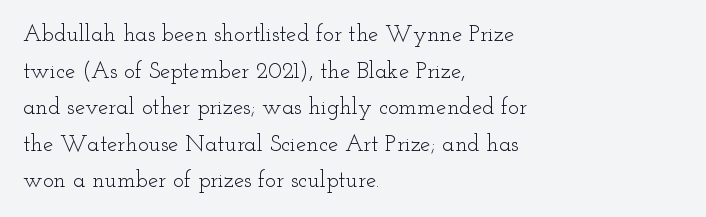
The image shows 23 px text type, upright; set left-aligned, normal line spacing (1.59x), normal letter spacing, not underlined.
